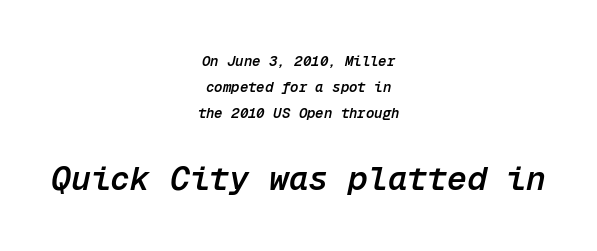
Underlining? Definitely not there. Think of a typewriter: that constant character pitch is what you see here. The passage is arranged like a title page — every line centered. Is the type slanted? Yes — the strokes lean at a clear angle.
